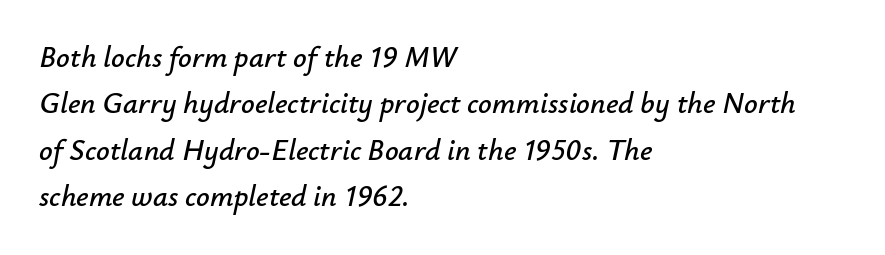
Q: Is the text italic (slanted)? A: Yes, it leans right by about 12 degrees.
Q: Is the text underlined? A: No.
Q: How is the paragraph aligned? A: Left-aligned.
Q: Is the spacing between letters normal or unusually wide? A: Normal.
Q: Is the spacing between lines tight, normal or loose? A: Normal.
Q: Width (condensed, normal, or wide)? A: Normal.
Q: Stroke contrast? A: Low.
Q: x-height? A: Small.
Q: Monospaced? A: No.
